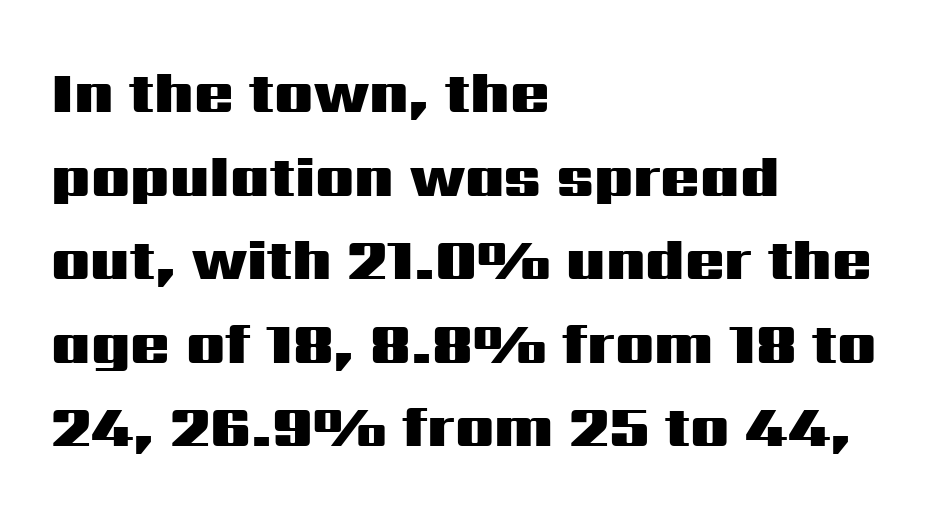
The image shows 58 px heavy, wide sans-serif type, upright; set left-aligned, normal line spacing (1.44x), normal letter spacing, not underlined; medium stroke contrast and a medium x-height.
